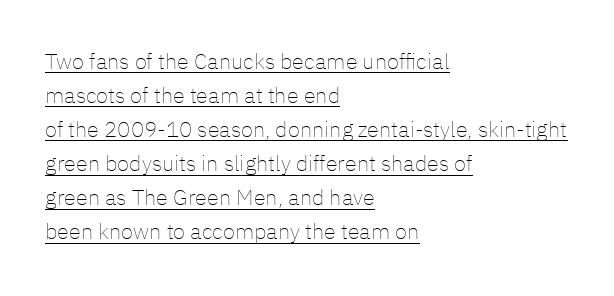
Q: Is the text bold? A: No.
Q: Is the text italic (slanted)? A: No, it is upright.
Q: Is the text underlined? A: Yes.
Q: How is the paragraph aligned? A: Left-aligned.
Q: Is the spacing between letters normal or unusually wide? A: Normal.
Q: Is the spacing between lines tight, normal or loose? A: Normal.
